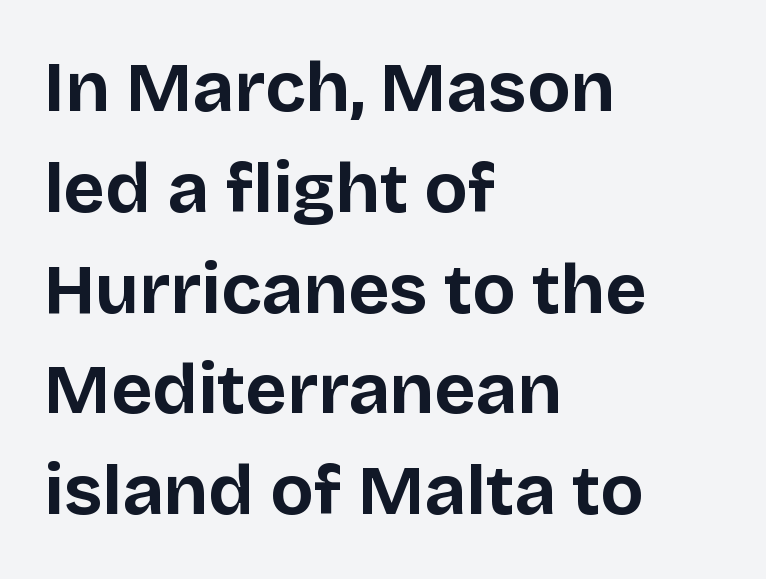
The characters display no serif detailing; their extremities are plain. This is roman type, the default non-slanted kind. In terms of leading, this rendering sits right in the middle. Standard letterfit; no display-style spreading of the glyphs. The glyphs are unaccompanied by any horizontal stroke below them. Character widths vary here, with narrow letters taking less room than wide ones.
